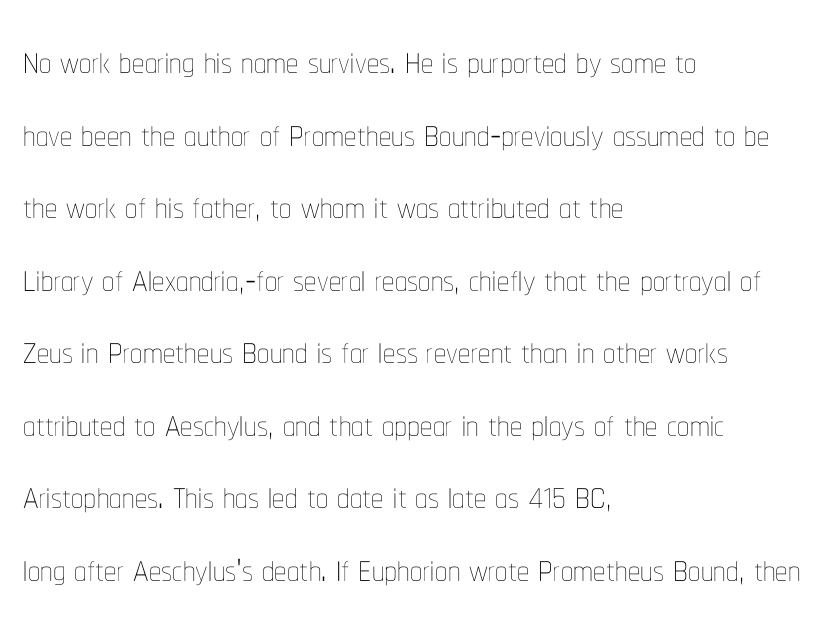
The image shows 49 px thin, condensed type, upright; set left-aligned, normal line spacing (1.48x), normal letter spacing, not underlined; low stroke contrast and a medium x-height.
